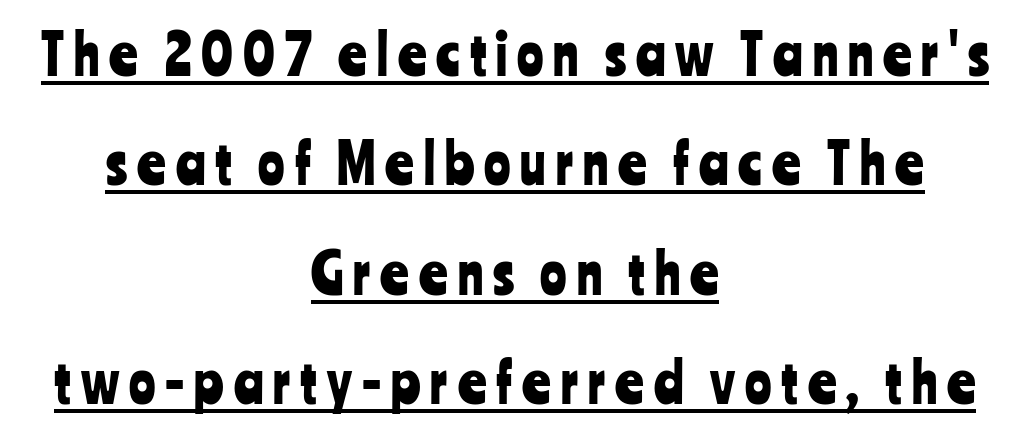
Varying glyph widths throughout — classic text-font behaviour. Casual observation: everything's sitting right in the middle. Is there any slant? The stems are plumb. Notice the wide empty band between every row — that's loose leading. Glance below the letters and you will spot a drawn line. In terms of letterform style, serifs are entirely absent.
